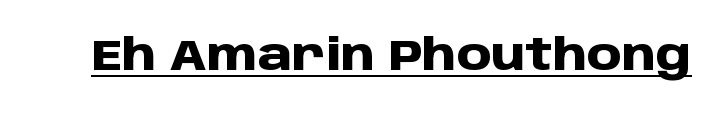
Q: Is the text bold? A: Yes.
Q: Is the text italic (slanted)? A: No, it is upright.
Q: Is the typeface a serif or a sans-serif typeface? A: Sans-serif.
Q: Is the text underlined? A: Yes.
Q: Is the spacing between letters normal or unusually wide? A: Normal.
Q: Width (condensed, normal, or wide)? A: Normal.
Q: Stroke contrast? A: Low.
Q: x-height? A: Large.
Q: Monospaced? A: No.
